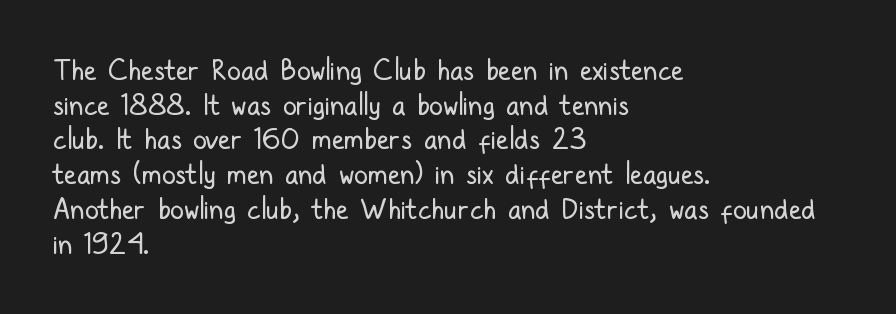
Q: Is the text bold? A: No.
Q: Is the text italic (slanted)? A: No, it is upright.
Q: Is the typeface a serif or a sans-serif typeface? A: Sans-serif.
Q: Is the text underlined? A: No.
Q: How is the paragraph aligned? A: Left-aligned.
Q: Is the spacing between letters normal or unusually wide? A: Normal.
Q: Width (condensed, normal, or wide)? A: Condensed.
Q: Stroke contrast? A: Low.
Q: x-height? A: Medium.
Q: Monospaced? A: No.
